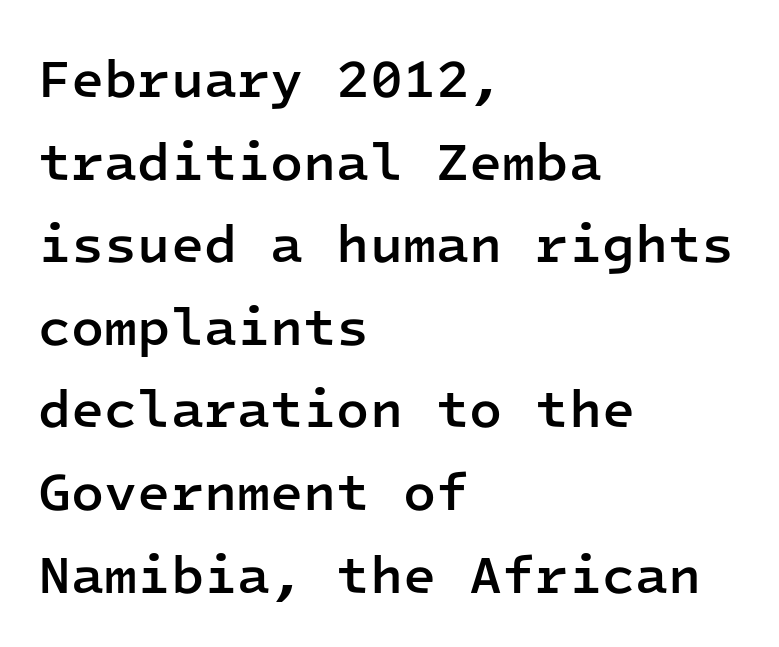
Line spacing here is normal. This sample uses plain, unmodified letter spacing. These lines are rendered in a fixed-pitch font. Each line starts at the same left margin while the right side varies.
